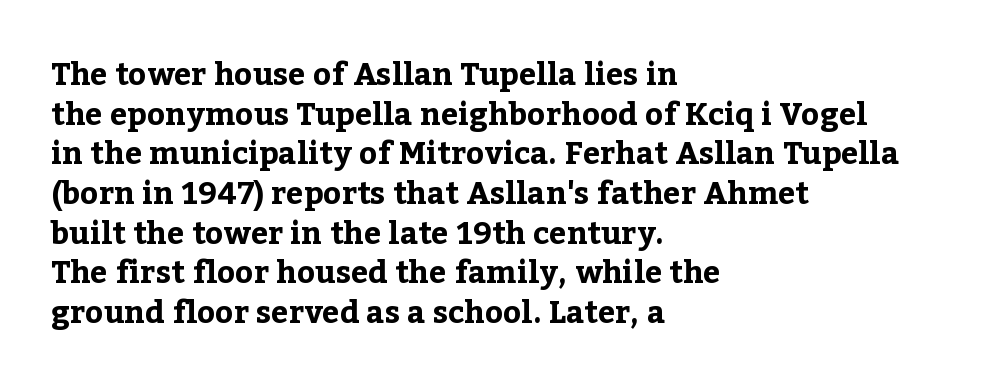
Q: Is the text bold? A: Yes.
Q: Is the text italic (slanted)? A: No, it is upright.
Q: Is the typeface a serif or a sans-serif typeface? A: Serif.
Q: Is the text underlined? A: No.
Q: How is the paragraph aligned? A: Left-aligned.
Q: Is the spacing between letters normal or unusually wide? A: Normal.
Q: Is the spacing between lines tight, normal or loose? A: Normal.
Q: Width (condensed, normal, or wide)? A: Normal.
Q: Stroke contrast? A: Low.
Q: x-height? A: Medium.
Q: Monospaced? A: No.
